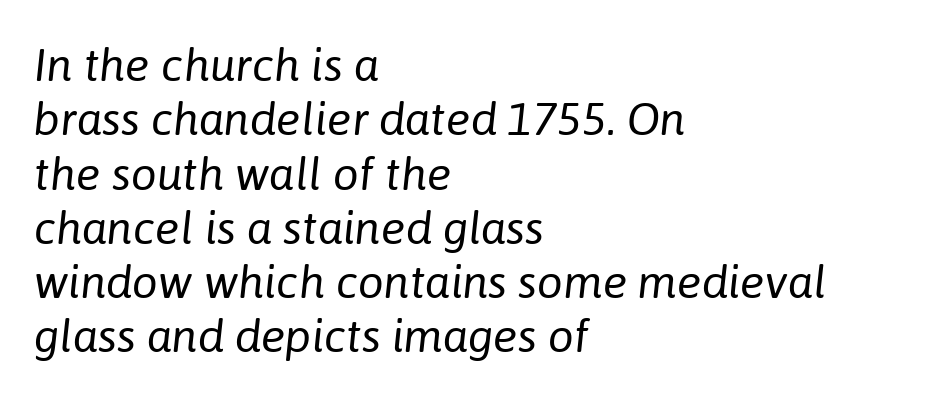
Q: Is the text bold? A: No.
Q: Is the text italic (slanted)? A: Yes, it leans right by about 6 degrees.
Q: Is the text underlined? A: No.
Q: How is the paragraph aligned? A: Left-aligned.
Q: Is the spacing between letters normal or unusually wide? A: Normal.
Q: Width (condensed, normal, or wide)? A: Normal.
Q: Stroke contrast? A: Low.
Q: x-height? A: Medium.
Q: Monospaced? A: No.
